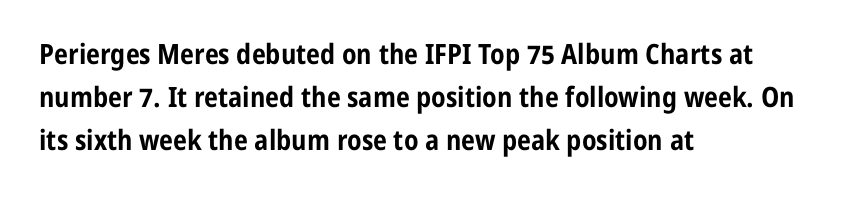
Q: Is the text bold? A: Yes.
Q: Is the text italic (slanted)? A: No, it is upright.
Q: Is the typeface a serif or a sans-serif typeface? A: Sans-serif.
Q: Is the text underlined? A: No.
Q: How is the paragraph aligned? A: Left-aligned.
Q: Is the spacing between letters normal or unusually wide? A: Normal.
Q: Is the spacing between lines tight, normal or loose? A: Normal.
Q: Width (condensed, normal, or wide)? A: Condensed.
Q: Stroke contrast? A: Low.
Q: x-height? A: Medium.
Q: Monospaced? A: No.
